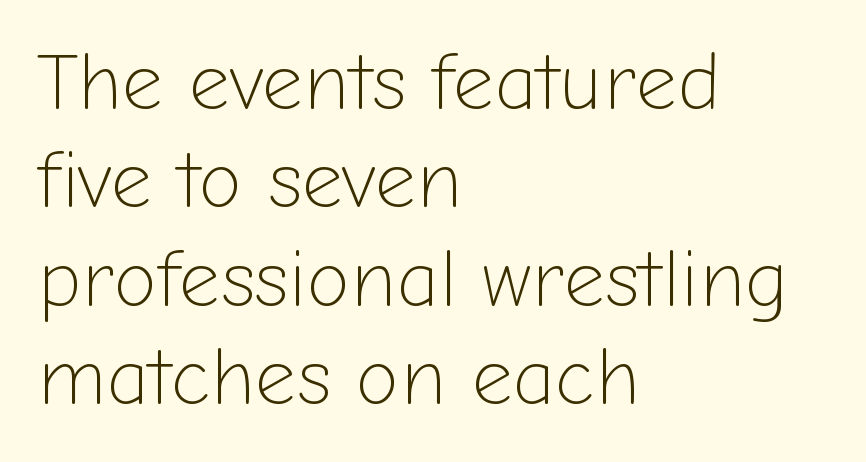
Q: Is the text bold? A: No.
Q: Is the text italic (slanted)? A: No, it is upright.
Q: Is the typeface a serif or a sans-serif typeface? A: Sans-serif.
Q: Is the text underlined? A: No.
Q: How is the paragraph aligned? A: Left-aligned.
Q: Is the spacing between letters normal or unusually wide? A: Normal.
Q: Width (condensed, normal, or wide)? A: Normal.
Q: Stroke contrast? A: Low.
Q: x-height? A: Medium.
Q: Monospaced? A: No.
